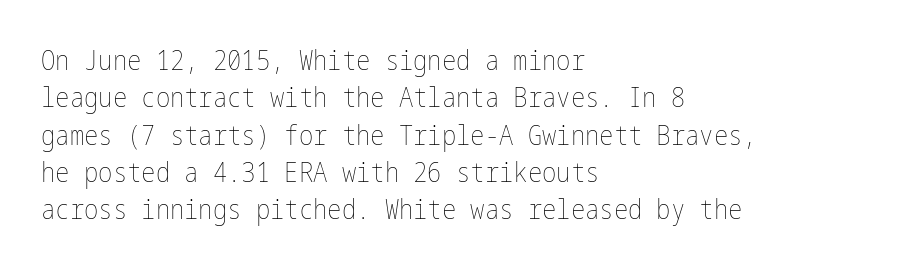
Interline gaps are of average width in this sample. Inter-character spacing is left at the font's built-in metrics. If you drew a line through each stem, it would be perfectly vertical. Words float on clear page, feet unadorned. Each line starts at the same left margin while the right side varies.
